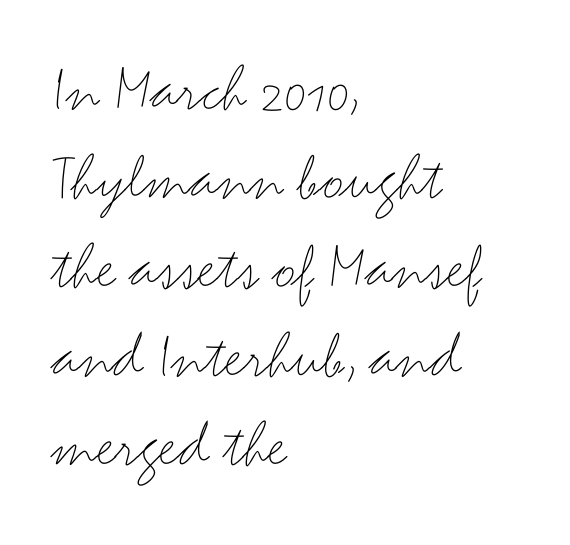
Q: Is the text bold? A: No.
Q: Is the text italic (slanted)? A: Yes.
Q: Is the typeface a serif or a sans-serif typeface? A: Sans-serif.
Q: Is the text underlined? A: No.
Q: How is the paragraph aligned? A: Left-aligned.
Q: Is the spacing between letters normal or unusually wide? A: Normal.
Q: Is the spacing between lines tight, normal or loose? A: Normal.
Q: Width (condensed, normal, or wide)? A: Wide.
Q: Stroke contrast? A: Medium.
Q: x-height? A: Small.
Q: Monospaced? A: No.
